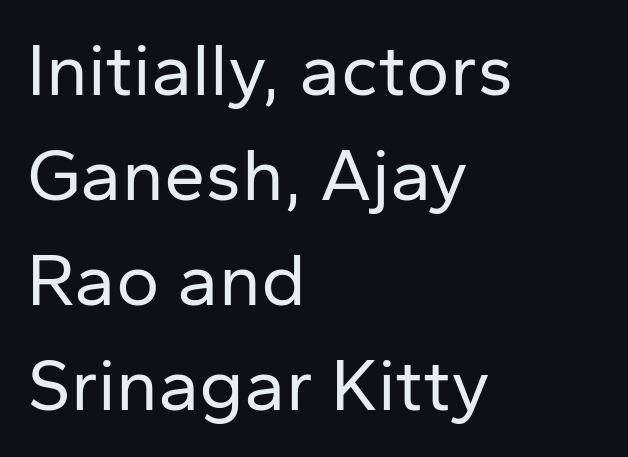
Q: Is the text bold? A: No.
Q: Is the text italic (slanted)? A: No, it is upright.
Q: Is the typeface a serif or a sans-serif typeface? A: Sans-serif.
Q: Is the text underlined? A: No.
Q: How is the paragraph aligned? A: Left-aligned.
Q: Is the spacing between letters normal or unusually wide? A: Normal.
Q: Is the spacing between lines tight, normal or loose? A: Normal.
Q: Width (condensed, normal, or wide)? A: Normal.
Q: Stroke contrast? A: Low.
Q: x-height? A: Medium.
Q: Monospaced? A: No.
